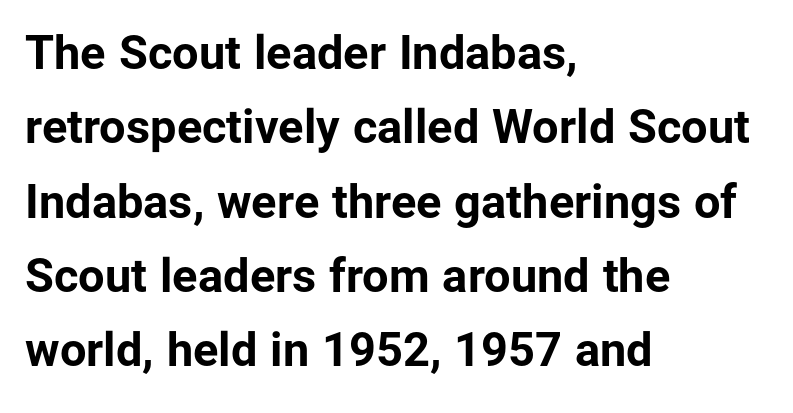
Q: Is the text bold? A: Yes.
Q: Is the text italic (slanted)? A: No, it is upright.
Q: Is the typeface a serif or a sans-serif typeface? A: Sans-serif.
Q: Is the text underlined? A: No.
Q: How is the paragraph aligned? A: Left-aligned.
Q: Is the spacing between letters normal or unusually wide? A: Normal.
Q: Is the spacing between lines tight, normal or loose? A: Normal.
Q: Width (condensed, normal, or wide)? A: Normal.
Q: Stroke contrast? A: Low.
Q: x-height? A: Medium.
Q: Monospaced? A: No.
